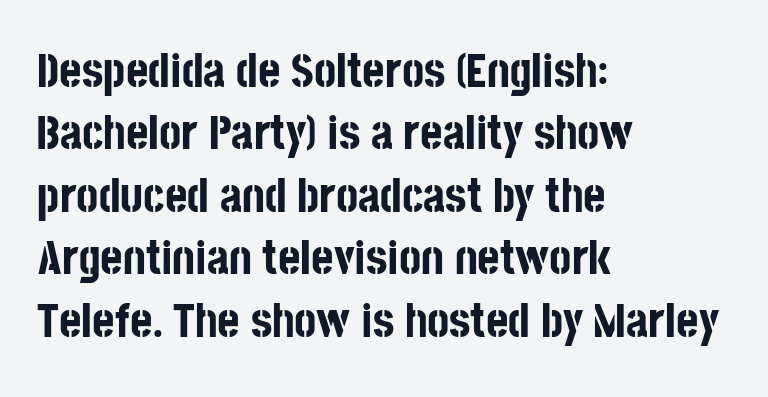
The image shows 48 px bold, condensed sans-serif type, upright; set left-aligned, normal line spacing (1.3x), normal letter spacing, not underlined; low stroke contrast and a large x-height.
